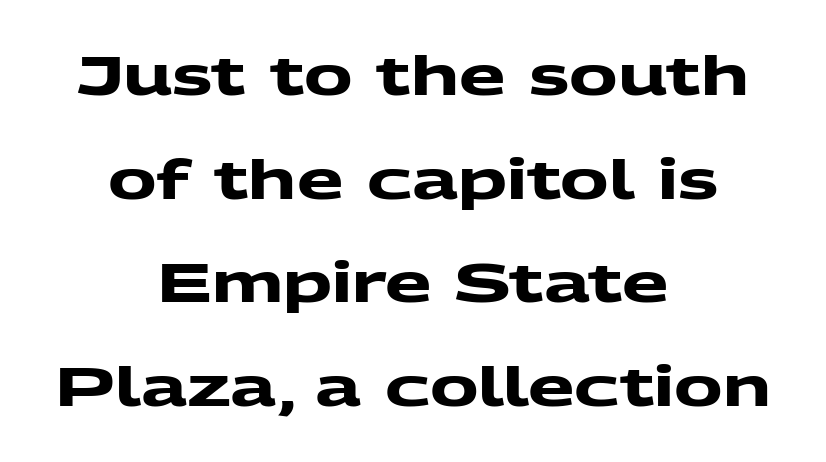
The image shows 54 px heavy, wide sans-serif type; set centered, loose line spacing (1.92x), normal letter spacing, not underlined; medium stroke contrast and a medium x-height.
